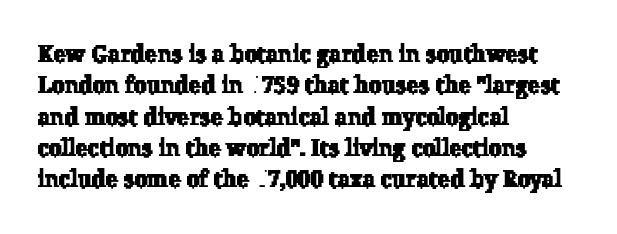
{"underline": "no", "align": "left", "line_spacing": "normal", "line_spacing_ratio": 1.36, "letter_spacing": "normal", "letter_spacing_em": 0.0, "glyph_px": 23}
